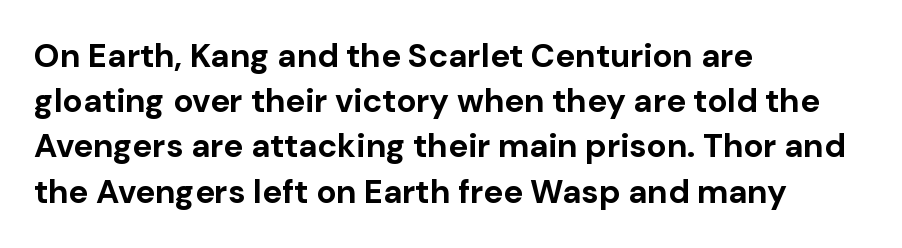
{"serif": "no", "italic": "no", "bold": "yes", "weight": "bold", "width": "normal", "stroke_contrast": "low", "x_height": "medium", "monospaced": "no", "underline": "no", "align": "left", "line_spacing": "normal", "line_spacing_ratio": 1.37, "letter_spacing": "normal", "letter_spacing_em": 0.0, "glyph_px": 33}
